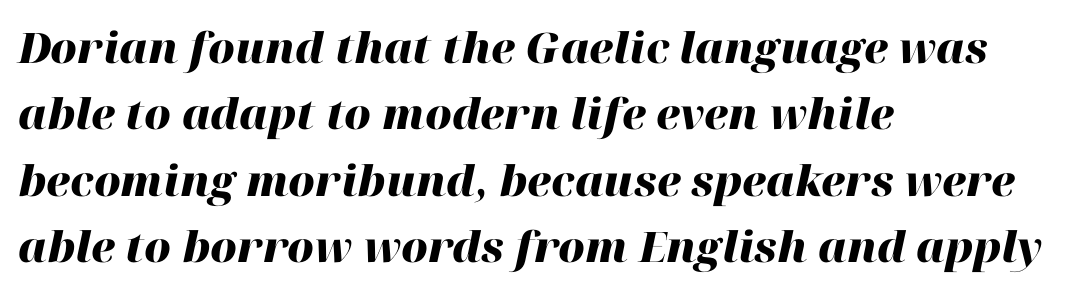
The image shows 42 px heavy type, italic (leaning right); set left-aligned, normal line spacing (1.58x), normal letter spacing, not underlined; high stroke contrast and a medium x-height.
